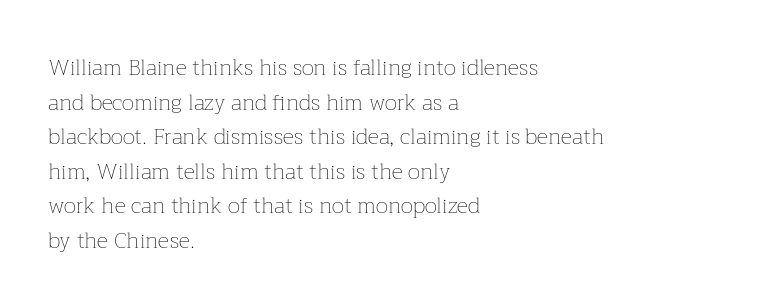
Q: Is the text bold? A: No.
Q: Is the text italic (slanted)? A: No, it is upright.
Q: Is the text underlined? A: No.
Q: How is the paragraph aligned? A: Left-aligned.
Q: Is the spacing between letters normal or unusually wide? A: Normal.
Q: Is the spacing between lines tight, normal or loose? A: Normal.
